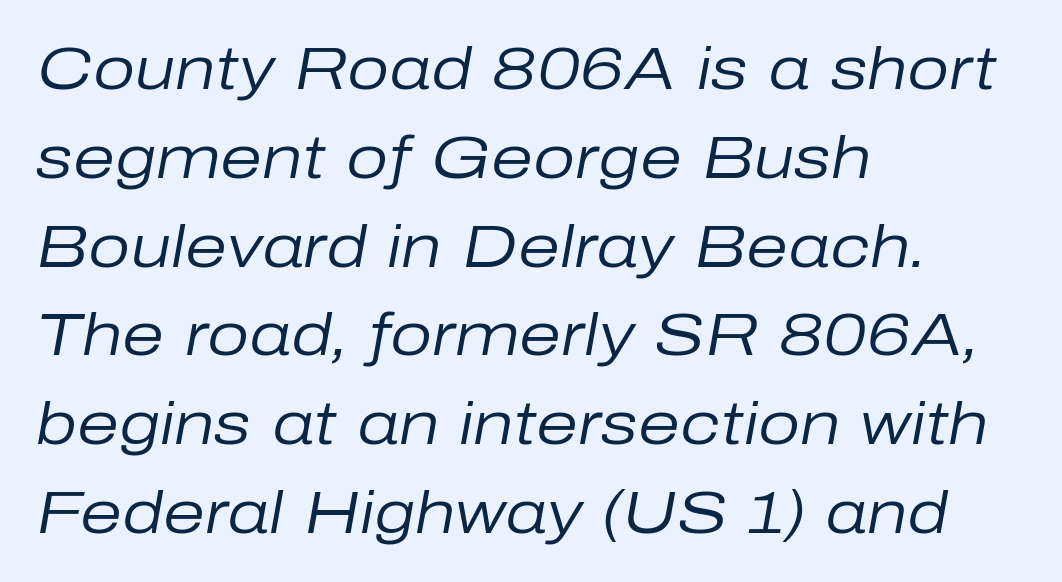
The image shows 60 px regular-weight type, italic (leaning right); set left-aligned, normal line spacing (1.48x), normal letter spacing, not underlined; low stroke contrast and a medium x-height.
